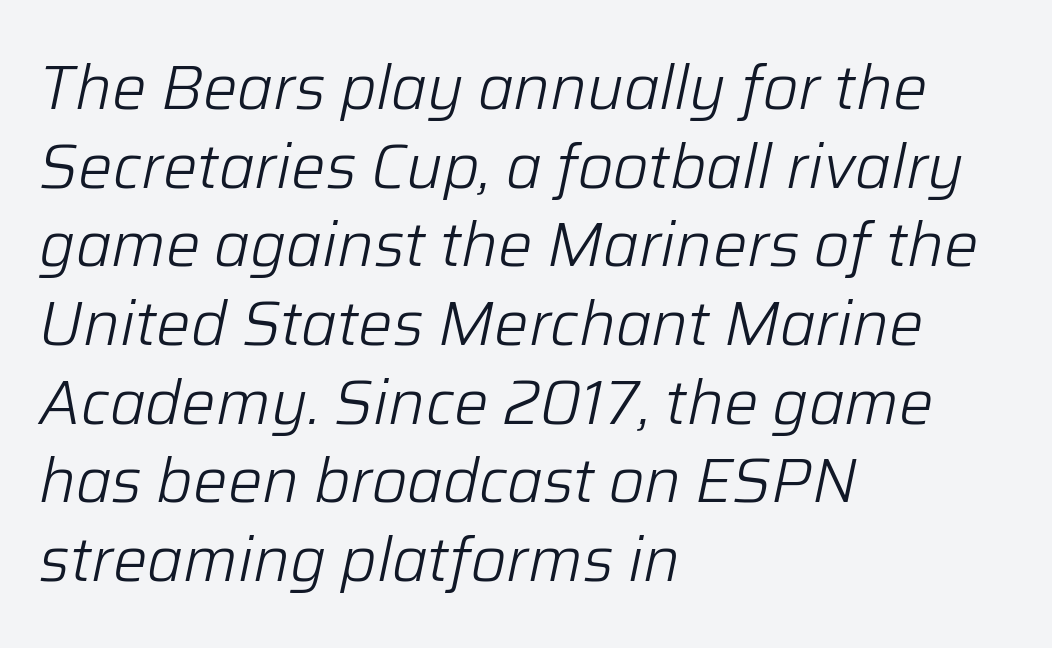
{"italic": "yes", "lean": "right", "slant_degrees": 12, "bold": "no", "weight": "light", "width": "normal", "stroke_contrast": "low", "x_height": "medium", "monospaced": "no", "underline": "no", "align": "left", "line_spacing": "normal", "line_spacing_ratio": 1.29, "letter_spacing": "normal", "letter_spacing_em": 0.0, "glyph_px": 61}
